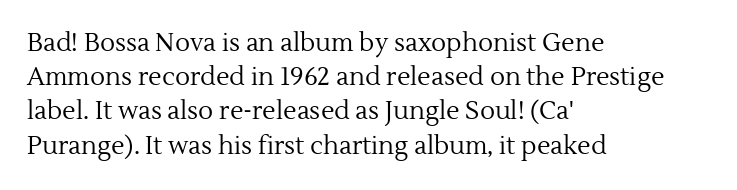
Q: Is the text bold? A: No.
Q: Is the text italic (slanted)? A: No, it is upright.
Q: Is the text underlined? A: No.
Q: How is the paragraph aligned? A: Left-aligned.
Q: Is the spacing between letters normal or unusually wide? A: Normal.
Q: Is the spacing between lines tight, normal or loose? A: Normal.
